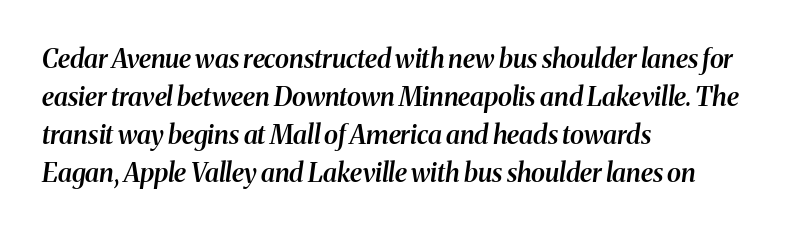
The rendering applies a slant to the glyphs. Compared with typical body copy, the letter spacing here is the same. Students, observe: this is what conventionally led text looks like. Short and long lines alike share a common starting point at left. The passage shown is semibold, sitting just below true bold.
